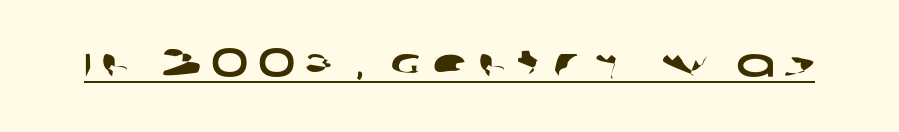
Q: Is the typeface a serif or a sans-serif typeface? A: Sans-serif.
Q: Is the text underlined? A: Yes.
Q: Is the spacing between letters normal or unusually wide? A: Unusually wide.
Q: Width (condensed, normal, or wide)? A: Wide.
Q: Stroke contrast? A: Low.
Q: x-height? A: Large.
Q: Monospaced? A: No.
